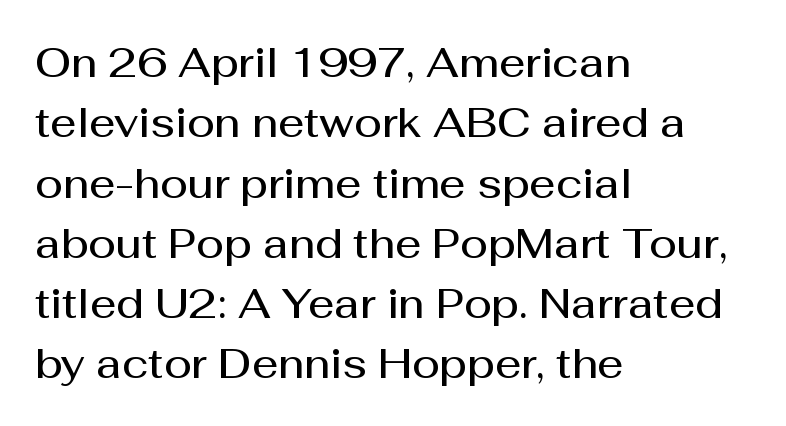
Q: Is the text bold? A: Semi-bold.
Q: Is the text italic (slanted)? A: No, it is upright.
Q: Is the typeface a serif or a sans-serif typeface? A: Sans-serif.
Q: Is the text underlined? A: No.
Q: How is the paragraph aligned? A: Left-aligned.
Q: Is the spacing between letters normal or unusually wide? A: Normal.
Q: Is the spacing between lines tight, normal or loose? A: Normal.
Q: Width (condensed, normal, or wide)? A: Normal.
Q: Stroke contrast? A: Medium.
Q: x-height? A: Medium.
Q: Monospaced? A: No.
